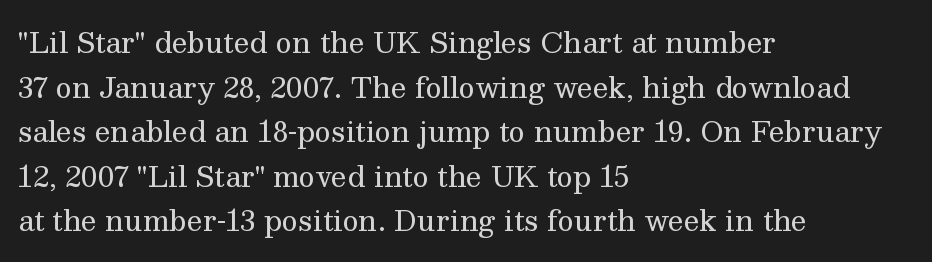
Q: Is the text bold? A: No.
Q: Is the text italic (slanted)? A: No, it is upright.
Q: Is the typeface a serif or a sans-serif typeface? A: Serif.
Q: Is the text underlined? A: No.
Q: How is the paragraph aligned? A: Left-aligned.
Q: Is the spacing between letters normal or unusually wide? A: Normal.
Q: Is the spacing between lines tight, normal or loose? A: Normal.
Q: Width (condensed, normal, or wide)? A: Normal.
Q: Stroke contrast? A: Medium.
Q: x-height? A: Medium.
Q: Monospaced? A: No.
